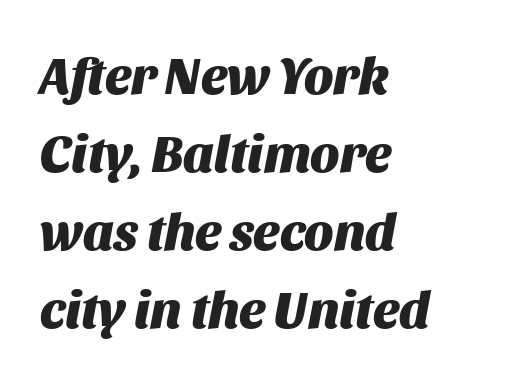
Short note: letters normally spaced. Alignment: flush left. Observe the lean: these are italic letterforms. I'd describe the lettering as bold — thick and assertive.
